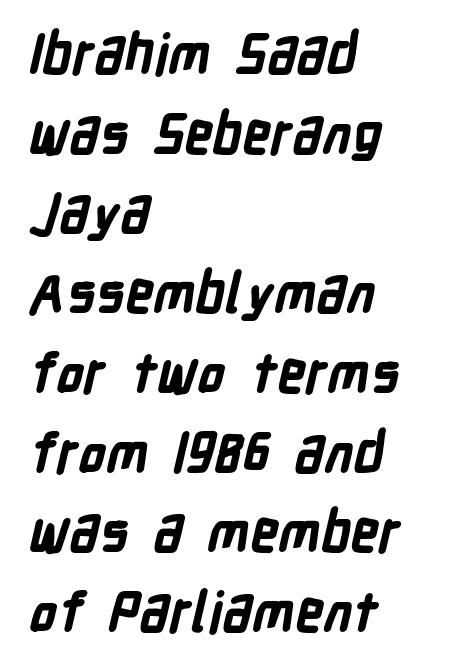
Q: Is the text bold? A: Yes.
Q: Is the typeface a serif or a sans-serif typeface? A: Sans-serif.
Q: Is the text underlined? A: No.
Q: How is the paragraph aligned? A: Left-aligned.
Q: Is the spacing between letters normal or unusually wide? A: Normal.
Q: Is the spacing between lines tight, normal or loose? A: Normal.
Q: Width (condensed, normal, or wide)? A: Condensed.
Q: Stroke contrast? A: Low.
Q: x-height? A: Medium.
Q: Monospaced? A: No.
